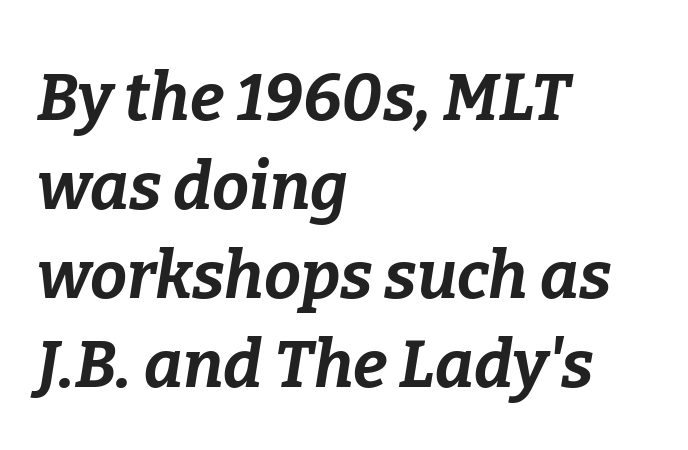
{"italic": "yes", "lean": "right", "slant_degrees": 9, "bold": "yes", "weight": "bold", "width": "normal", "stroke_contrast": "low", "x_height": "medium", "monospaced": "no", "underline": "no", "align": "left", "line_spacing": "normal", "line_spacing_ratio": 1.35, "letter_spacing": "normal", "letter_spacing_em": 0.0, "glyph_px": 66}
